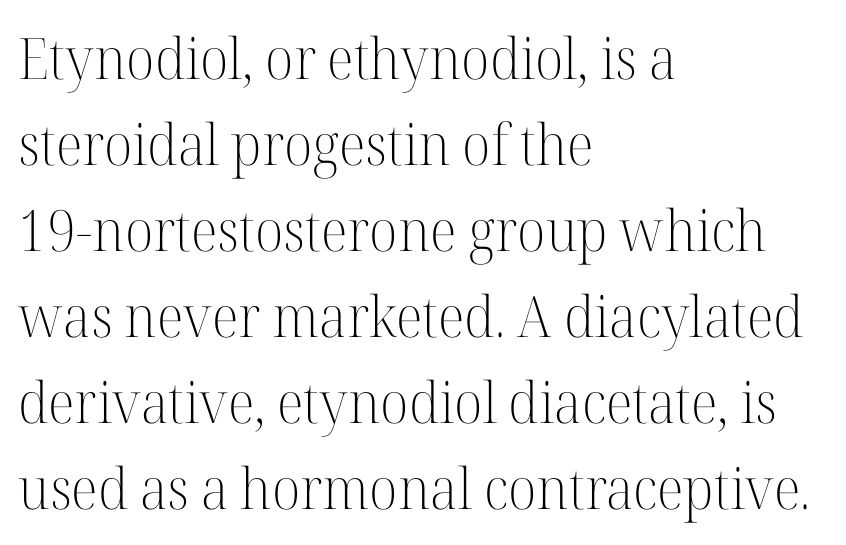
The image shows 57 px light serif type, upright; set left-aligned, normal line spacing (1.51x), normal letter spacing, not underlined; high stroke contrast and a medium x-height.
